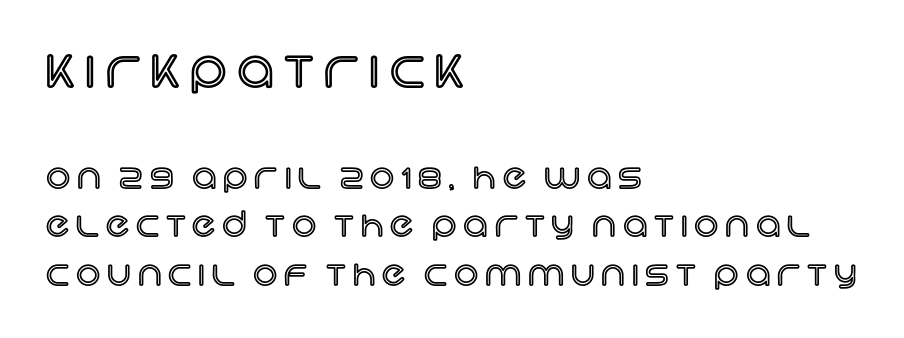
Vertical spacing — default. Varying glyph widths throughout — classic text-font behaviour. Line beginnings align vertically; line endings do not. The letters stand straight up with perfectly vertical stems. The emphasis by scale lands on block number one, above.
